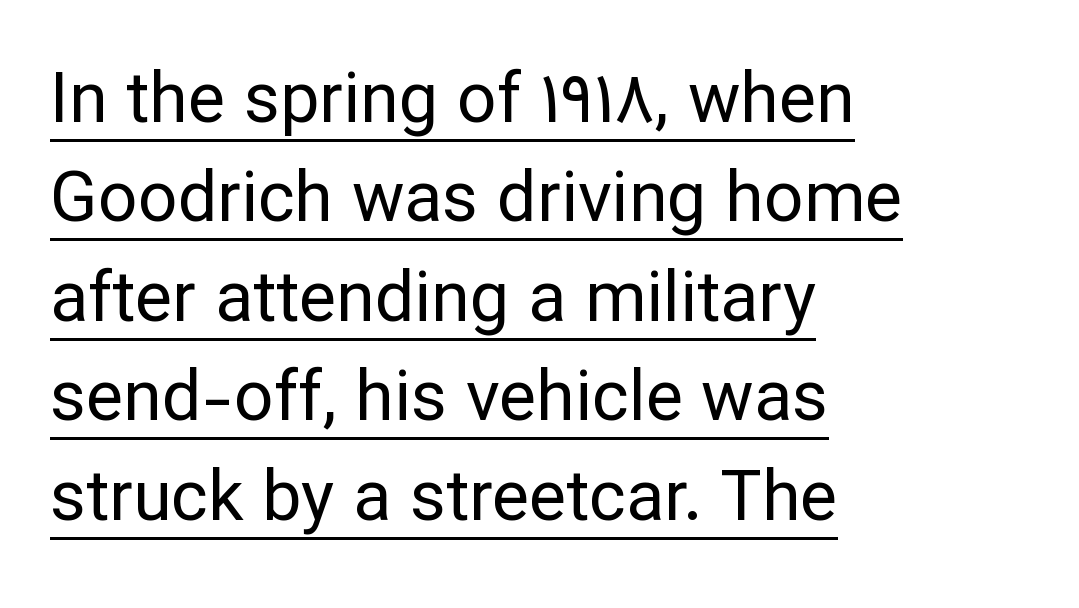
Q: Is the text bold? A: No.
Q: Is the text italic (slanted)? A: No, it is upright.
Q: Is the typeface a serif or a sans-serif typeface? A: Sans-serif.
Q: Is the text underlined? A: Yes.
Q: How is the paragraph aligned? A: Left-aligned.
Q: Is the spacing between letters normal or unusually wide? A: Normal.
Q: Is the spacing between lines tight, normal or loose? A: Normal.
Q: Width (condensed, normal, or wide)? A: Normal.
Q: Stroke contrast? A: Low.
Q: x-height? A: Medium.
Q: Monospaced? A: No.
